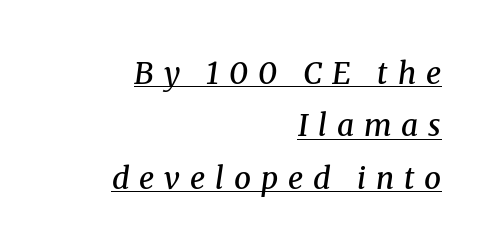
The image shows 30 px semibold serif type, italic (leaning right); set right-aligned, line spacing 1.75x, unusually wide letter spacing (+0.33 em), underlined; medium stroke contrast and a medium x-height.
